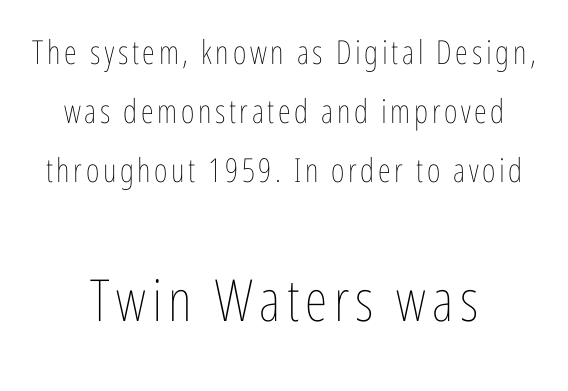
Q: Is the text bold? A: No.
Q: Is the text italic (slanted)? A: No, it is upright.
Q: Is the text underlined? A: No.
Q: How is the paragraph aligned? A: Centered.
Q: Which block of text is set in a larger size, the first (top) or the second (bottom)? A: The second (bottom) one.
Q: Width (condensed, normal, or wide)? A: Condensed.
Q: Stroke contrast? A: Low.
Q: x-height? A: Medium.
Q: Monospaced? A: No.
